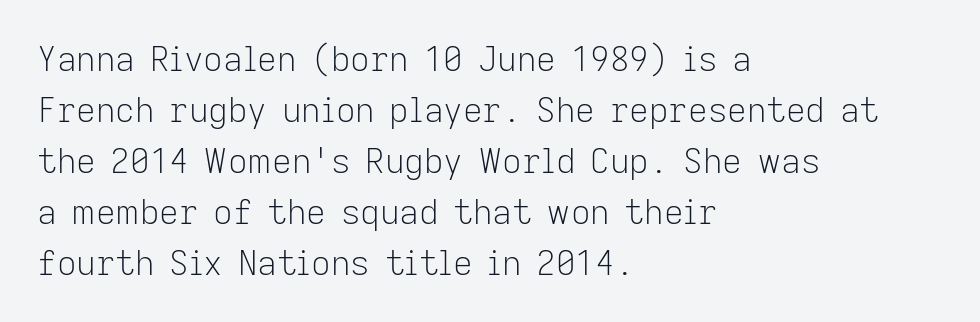
Q: Is the text bold? A: No.
Q: Is the text italic (slanted)? A: No, it is upright.
Q: Is the typeface a serif or a sans-serif typeface? A: Sans-serif.
Q: Is the text underlined? A: No.
Q: How is the paragraph aligned? A: Left-aligned.
Q: Is the spacing between letters normal or unusually wide? A: Normal.
Q: Is the spacing between lines tight, normal or loose? A: Normal.
Q: Width (condensed, normal, or wide)? A: Normal.
Q: Stroke contrast? A: Low.
Q: x-height? A: Medium.
Q: Monospaced? A: No.
